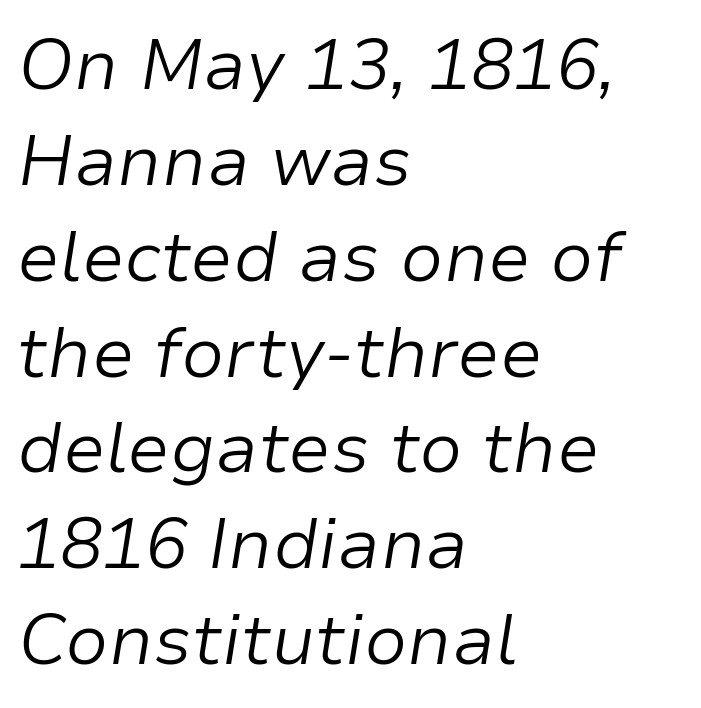
The image shows 71 px light type, italic (leaning right); set left-aligned, normal line spacing (1.35x), normal letter spacing, not underlined; low stroke contrast and a medium x-height.
